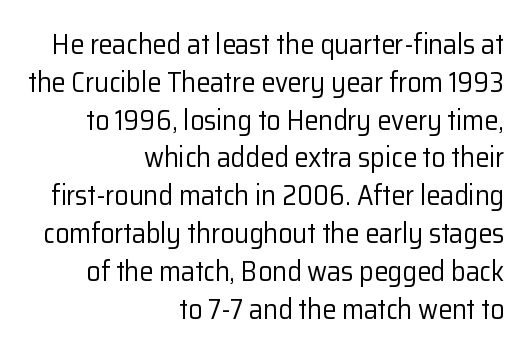
{"serif": "no", "italic": "no", "bold": "no", "weight": "regular", "width": "normal", "stroke_contrast": "low", "x_height": "medium", "monospaced": "no", "underline": "no", "align": "right", "line_spacing": "normal", "line_spacing_ratio": 1.35, "letter_spacing": "normal", "letter_spacing_em": 0.0, "glyph_px": 28}
